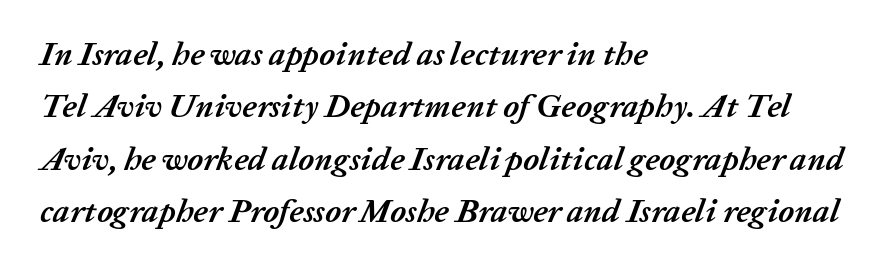
Do the characters align in a grid? No, the font is proportional. Look at the tracking — it's just the regular setting, nothing added. Horizontal alignment here is leftward, the default for most running prose. The string is rendered with underlining switched off. The strokes are fattened all the way to bold. The typography opts for an oblique posture over an upright one.
